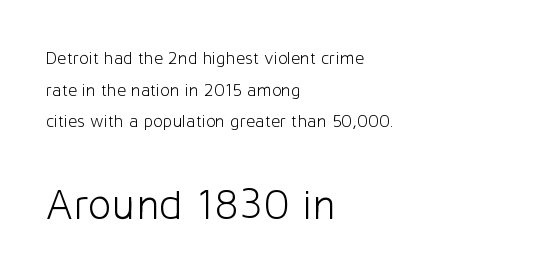
Q: Is the text bold? A: No.
Q: Is the text italic (slanted)? A: No, it is upright.
Q: Is the typeface a serif or a sans-serif typeface? A: Sans-serif.
Q: Is the text underlined? A: No.
Q: How is the paragraph aligned? A: Left-aligned.
Q: Is the spacing between letters normal or unusually wide? A: Normal.
Q: Which block of text is set in a larger size, the first (top) or the second (bottom)? A: The second (bottom) one.
Q: Width (condensed, normal, or wide)? A: Normal.
Q: Stroke contrast? A: Low.
Q: x-height? A: Medium.
Q: Monospaced? A: No.
